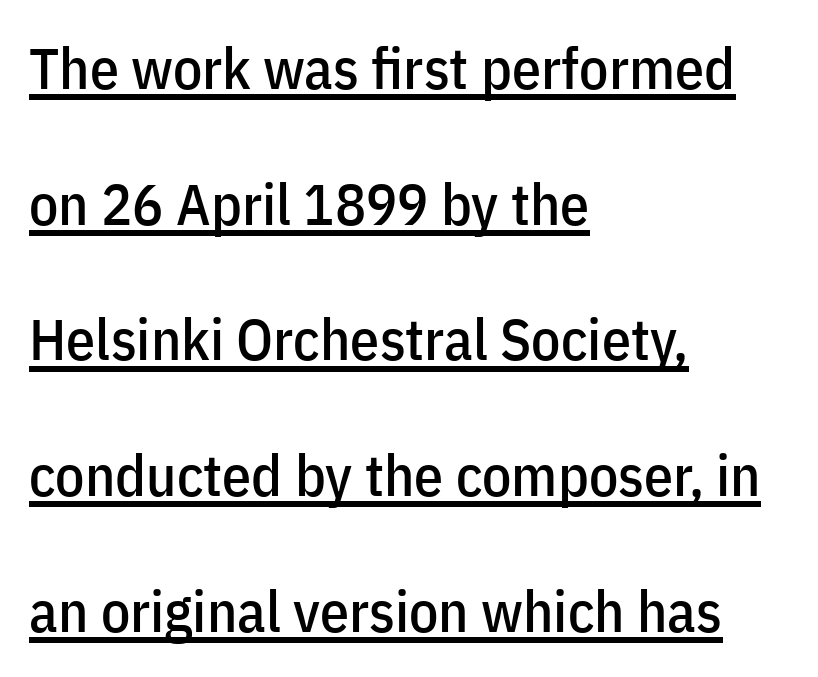
{"serif": "no", "italic": "no", "width": "condensed", "stroke_contrast": "low", "x_height": "medium", "monospaced": "no", "underline": "yes", "align": "left", "line_spacing": "loose", "line_spacing_ratio": 2.34, "letter_spacing": "normal", "letter_spacing_em": 0.0, "glyph_px": 58}
